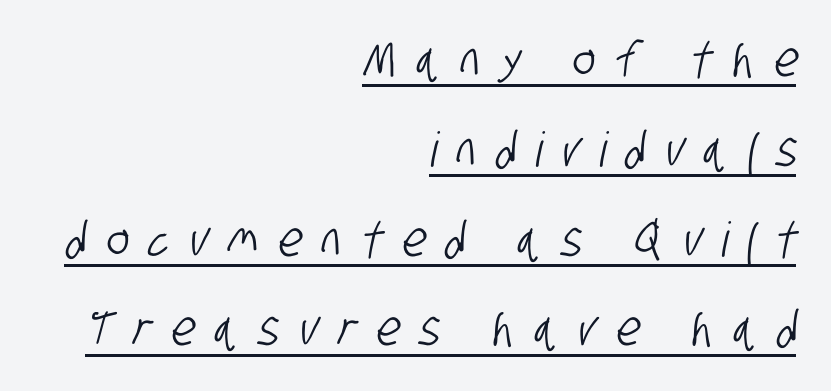
Q: Is the typeface a serif or a sans-serif typeface? A: Sans-serif.
Q: Is the text underlined? A: Yes.
Q: How is the paragraph aligned? A: Right-aligned.
Q: Is the spacing between letters normal or unusually wide? A: Unusually wide.
Q: Width (condensed, normal, or wide)? A: Condensed.
Q: Stroke contrast? A: Low.
Q: x-height? A: Large.
Q: Monospaced? A: No.
